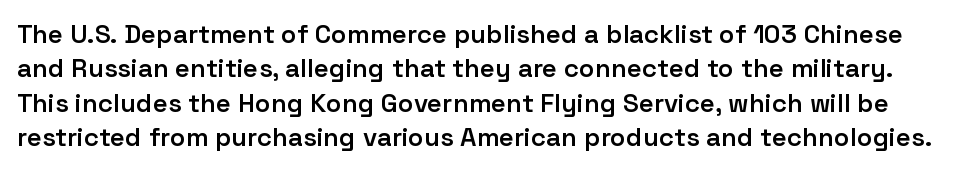
You could call the tracking neutral — neither tight nor loose. Summary of vertical rhythm: regular, with standard interline spacing. If you drew a line through each stem, it would be perfectly vertical. Letters rest on an invisible, unmarked baseline. Summary of weight: moderately heavy, a semibold.
